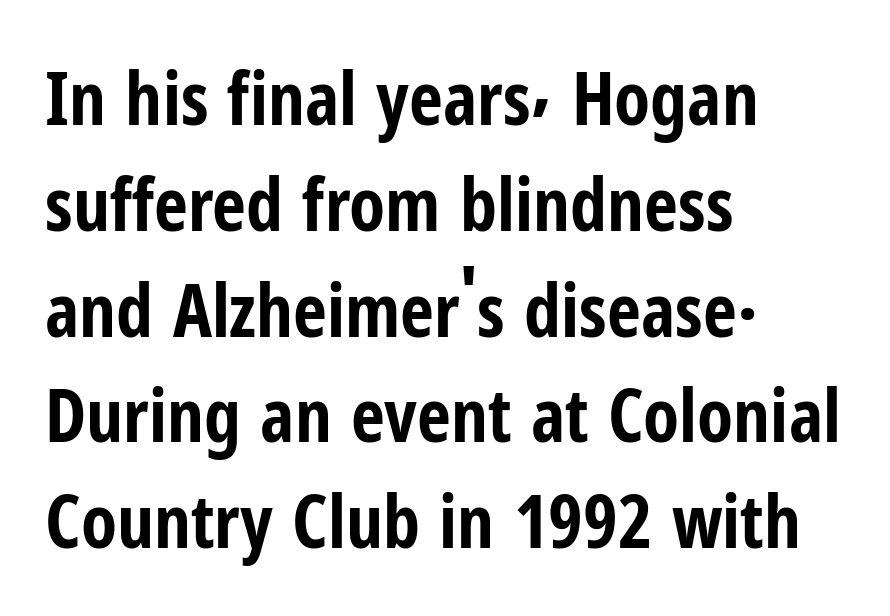
{"serif": "no", "italic": "no", "bold": "yes", "weight": "bold", "width": "condensed", "stroke_contrast": "low", "x_height": "medium", "monospaced": "no", "underline": "no", "align": "left", "line_spacing": "normal", "line_spacing_ratio": 1.43, "letter_spacing": "normal", "letter_spacing_em": 0.0, "glyph_px": 74}
